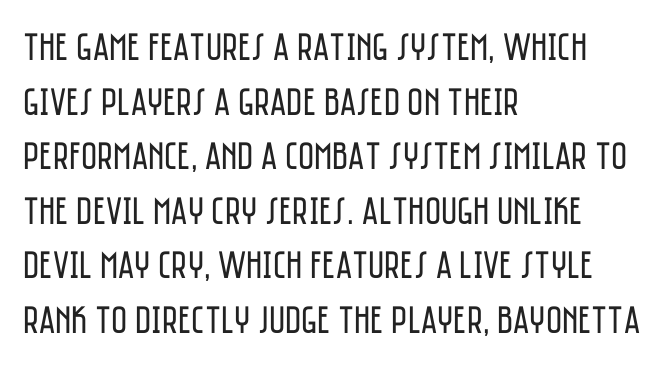
{"serif": "no", "italic": "no", "bold": "no", "weight": "regular", "width": "condensed", "stroke_contrast": "low", "x_height": "large", "monospaced": "no", "underline": "no", "align": "left", "line_spacing": "normal", "line_spacing_ratio": 1.4, "letter_spacing": "normal", "letter_spacing_em": 0.0, "glyph_px": 39}
